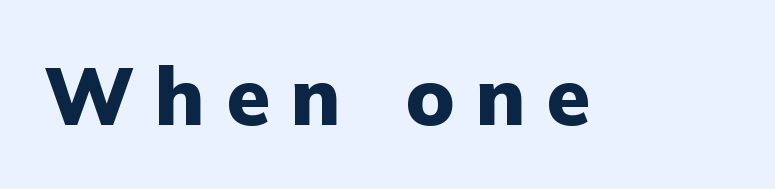
{"serif": "no", "italic": "no", "bold": "yes", "weight": "heavy", "width": "normal", "stroke_contrast": "low", "x_height": "medium", "monospaced": "no", "underline": "no", "letter_spacing": "wide", "letter_spacing_em": 0.26, "glyph_px": 80}
